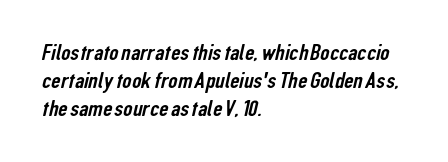
The image shows 23 px text type; set left-aligned, line spacing 1.21x, normal letter spacing, not underlined.
